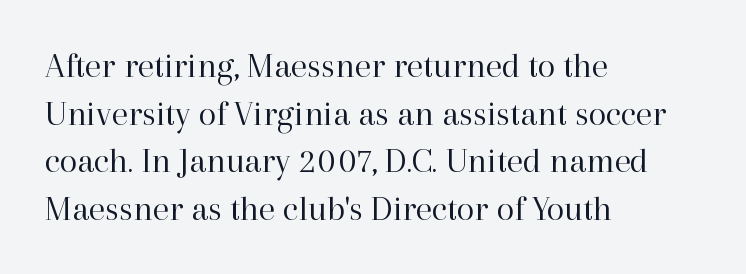
{"serif": "yes", "italic": "no", "bold": "no", "weight": "regular", "width": "normal", "stroke_contrast": "high", "x_height": "medium", "monospaced": "no", "underline": "no", "align": "left", "line_spacing": "normal", "line_spacing_ratio": 1.32, "letter_spacing": "normal", "letter_spacing_em": 0.0, "glyph_px": 36}
